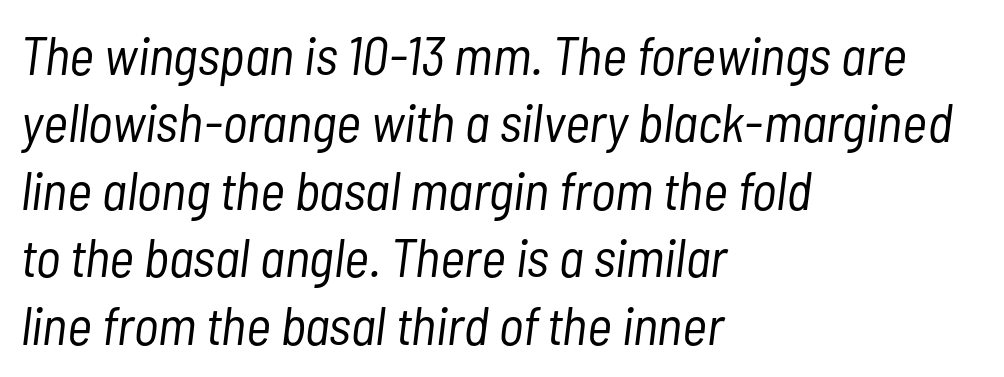
The image shows 54 px light, condensed type, italic (leaning right); set left-aligned, normal line spacing (1.25x), normal letter spacing, not underlined; low stroke contrast and a medium x-height.
